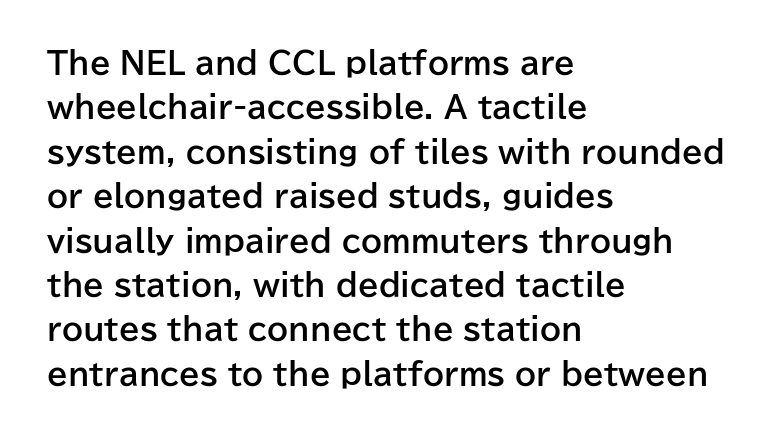
Q: Is the text bold? A: Yes.
Q: Is the text italic (slanted)? A: No, it is upright.
Q: Is the typeface a serif or a sans-serif typeface? A: Sans-serif.
Q: Is the text underlined? A: No.
Q: How is the paragraph aligned? A: Left-aligned.
Q: Is the spacing between letters normal or unusually wide? A: Normal.
Q: Is the spacing between lines tight, normal or loose? A: Normal.
Q: Width (condensed, normal, or wide)? A: Normal.
Q: Stroke contrast? A: Low.
Q: x-height? A: Medium.
Q: Monospaced? A: No.
